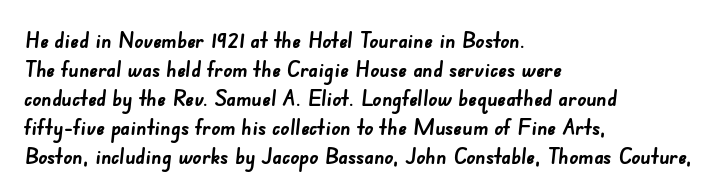
All the whitespace from short lines collects on the right. Honestly, the letter spacing is just normal — you wouldn't notice it. Strokes here are thick enough to call this a true bold. Evenly set lines give the paragraph a standard silhouette. The space beneath each line is pristine and unruled.
